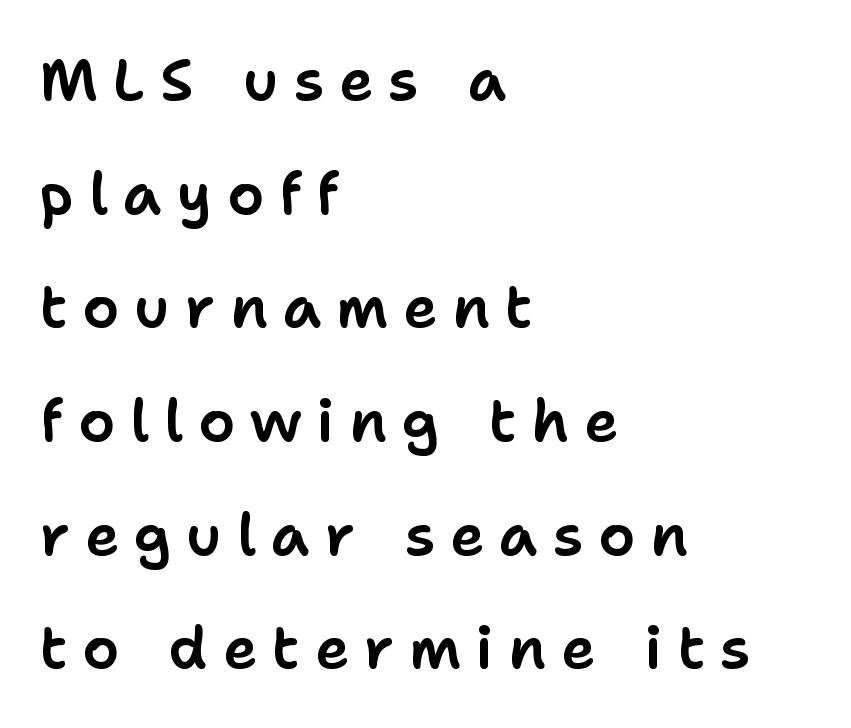
{"serif": "no", "italic": "no", "width": "normal", "stroke_contrast": "low", "x_height": "medium", "monospaced": "no", "underline": "no", "align": "left", "line_spacing": "loose", "line_spacing_ratio": 1.96, "letter_spacing": "wide", "letter_spacing_em": 0.26, "glyph_px": 58}
